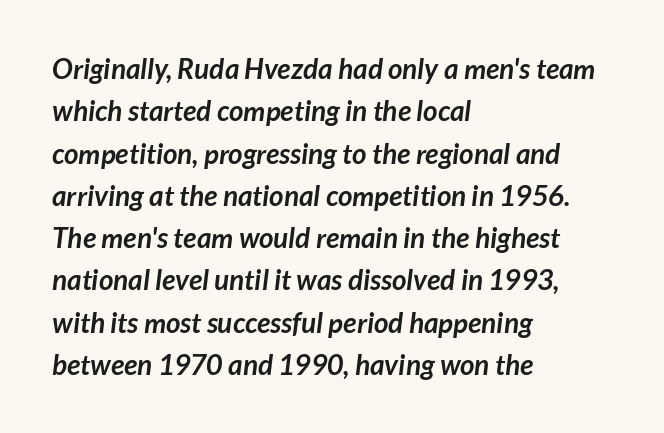
Q: Is the text bold? A: Yes.
Q: Is the typeface a serif or a sans-serif typeface? A: Sans-serif.
Q: Is the text underlined? A: No.
Q: How is the paragraph aligned? A: Left-aligned.
Q: Is the spacing between letters normal or unusually wide? A: Normal.
Q: Is the spacing between lines tight, normal or loose? A: Normal.
Q: Width (condensed, normal, or wide)? A: Normal.
Q: Stroke contrast? A: Low.
Q: x-height? A: Medium.
Q: Monospaced? A: No.
